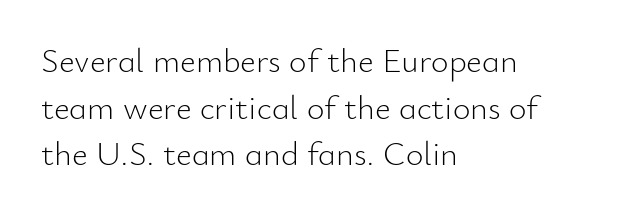
The weight would be labelled regular, book, light, or lighter still. Varying glyph widths throughout — classic text-font behaviour. Glyph-to-glyph distance matches everyday printed text. You can tell from the bare stems that sans-serif type was used.
